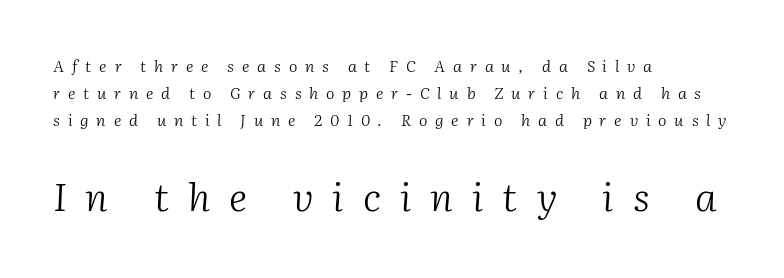
The glyphs look as if they've been sheared to an angle. Only glyphs here, with clear space below each row. Bold? No — there's no thickening of the strokes. The rows are spaced the way most documents space them. The type family on display is of the serif kind. Someone cranked the tracking dial way up on this one.
